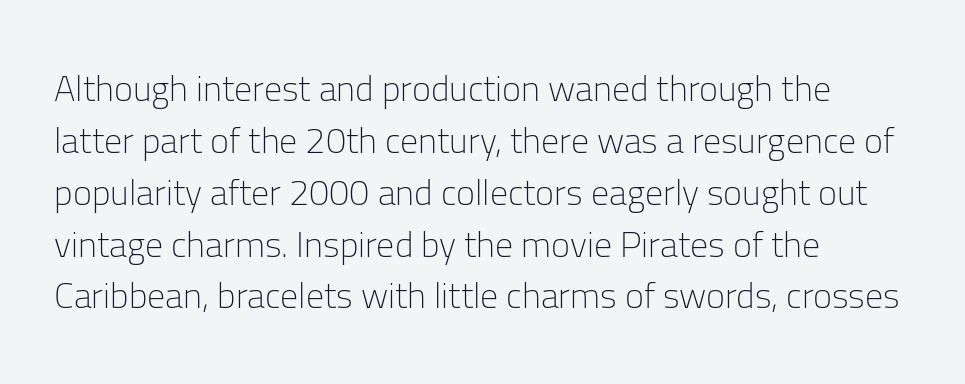
{"serif": "no", "italic": "no", "bold": "no", "weight": "light", "width": "normal", "stroke_contrast": "low", "x_height": "medium", "monospaced": "no", "underline": "no", "align": "left", "line_spacing": "normal", "line_spacing_ratio": 1.44, "letter_spacing": "normal", "letter_spacing_em": 0.0, "glyph_px": 36}
